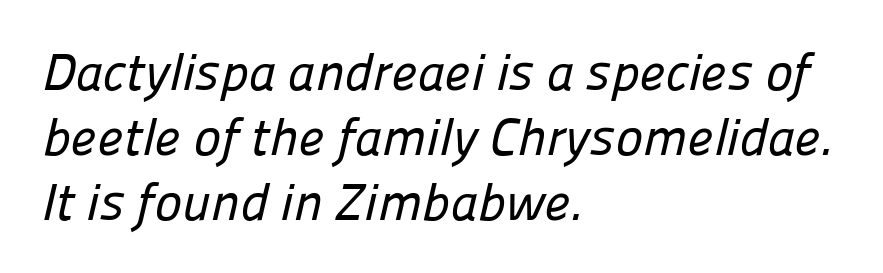
{"serif": "no", "width": "normal", "stroke_contrast": "low", "x_height": "medium", "monospaced": "no", "underline": "no", "align": "left", "line_spacing": "normal", "line_spacing_ratio": 1.25, "letter_spacing": "normal", "letter_spacing_em": 0.0, "glyph_px": 52}
